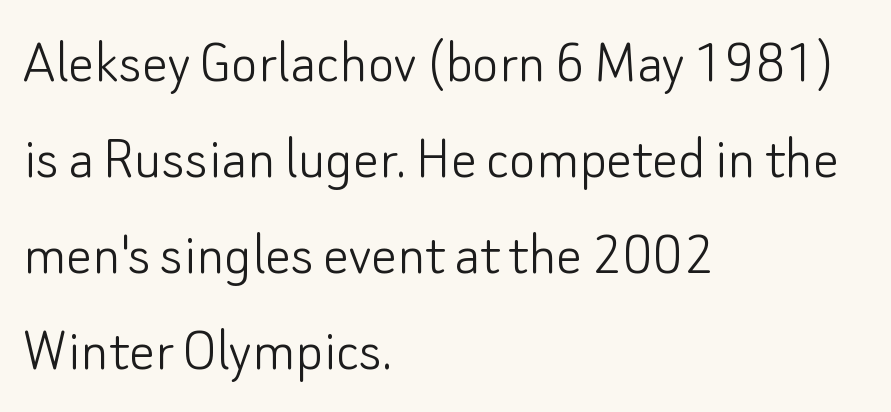
Q: Is the text bold? A: No.
Q: Is the text italic (slanted)? A: No, it is upright.
Q: Is the typeface a serif or a sans-serif typeface? A: Sans-serif.
Q: Is the text underlined? A: No.
Q: How is the paragraph aligned? A: Left-aligned.
Q: Is the spacing between letters normal or unusually wide? A: Normal.
Q: Is the spacing between lines tight, normal or loose? A: Normal.
Q: Width (condensed, normal, or wide)? A: Normal.
Q: Stroke contrast? A: Low.
Q: x-height? A: Small.
Q: Monospaced? A: No.
